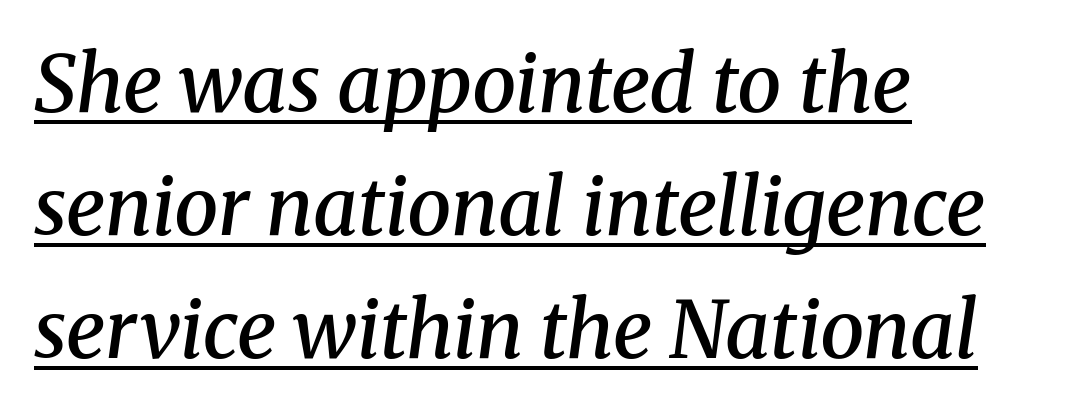
Q: Is the text bold? A: Semi-bold.
Q: Is the text italic (slanted)? A: Yes, it leans right by about 8 degrees.
Q: Is the typeface a serif or a sans-serif typeface? A: Serif.
Q: Is the text underlined? A: Yes.
Q: How is the paragraph aligned? A: Left-aligned.
Q: Is the spacing between letters normal or unusually wide? A: Normal.
Q: Is the spacing between lines tight, normal or loose? A: Normal.
Q: Width (condensed, normal, or wide)? A: Normal.
Q: Stroke contrast? A: Medium.
Q: x-height? A: Medium.
Q: Monospaced? A: No.
